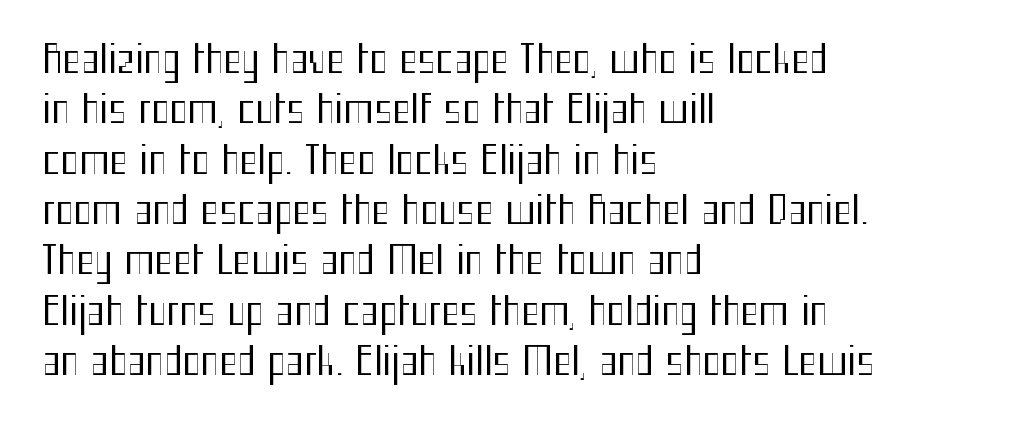
The image shows 39 px regular-weight, condensed sans-serif type, upright; set left-aligned, normal line spacing (1.29x), normal letter spacing, not underlined; medium stroke contrast and a medium x-height.
